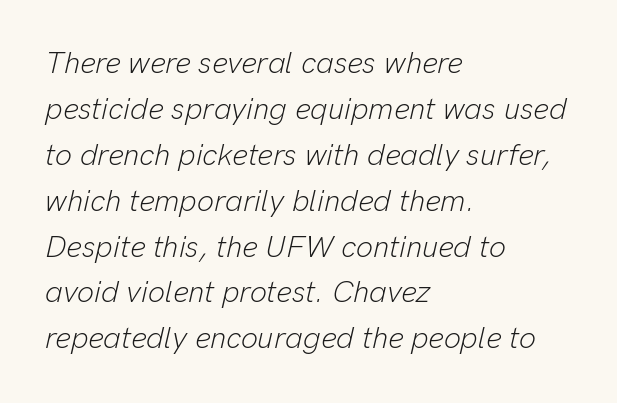
The image shows 30 px light type, italic (leaning right); set left-aligned, normal line spacing (1.53x), normal letter spacing, not underlined; low stroke contrast and a medium x-height.
